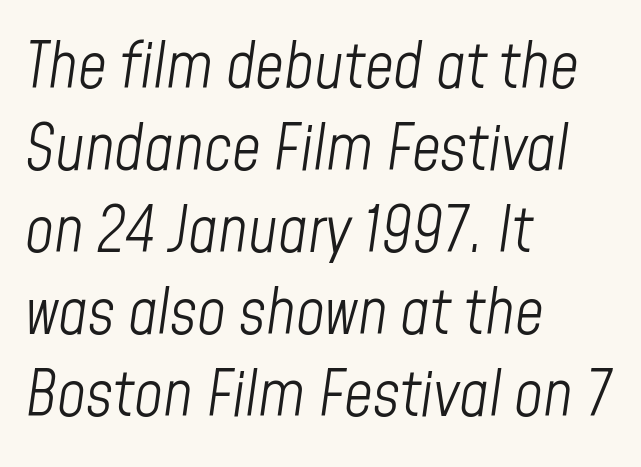
Line starts are locked; line ends wander. Does the lettering tilt? It does — this is italic. The passage shown is typed in a proportional face where columns would drift. A typesetter would call this zero additional tracking. The characters are drawn with everyday or finer stroke widths.
